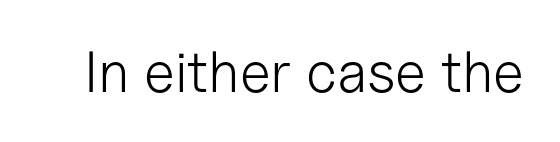
Q: Is the text bold? A: No.
Q: Is the text italic (slanted)? A: No, it is upright.
Q: Is the typeface a serif or a sans-serif typeface? A: Sans-serif.
Q: Is the text underlined? A: No.
Q: Is the spacing between letters normal or unusually wide? A: Normal.
Q: Width (condensed, normal, or wide)? A: Normal.
Q: Stroke contrast? A: Low.
Q: x-height? A: Medium.
Q: Monospaced? A: No.
